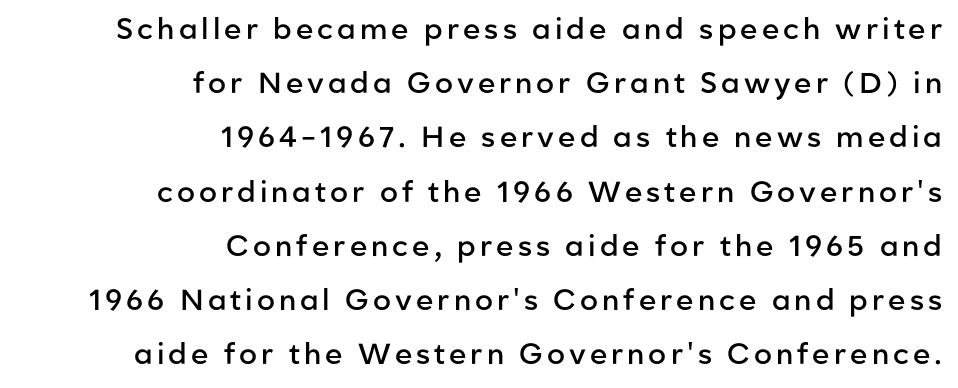
The image shows 29 px semibold sans-serif type, upright; set right-aligned, line spacing 1.87x, not underlined; low stroke contrast and a medium x-height.
